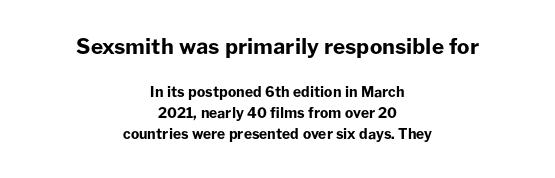
The image shows 21 px bold type, upright; set centered, normal line spacing (1.51x), normal letter spacing, not underlined; the first (top) block is 1.5x larger.
